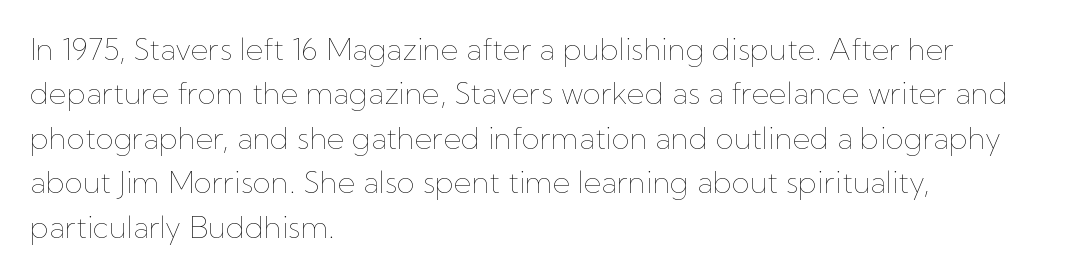
{"italic": "no", "bold": "no", "weight": "thin", "width": "normal", "stroke_contrast": "low", "x_height": "medium", "monospaced": "no", "underline": "no", "align": "left", "line_spacing": "normal", "line_spacing_ratio": 1.48, "letter_spacing": "normal", "letter_spacing_em": 0.0, "glyph_px": 30}
